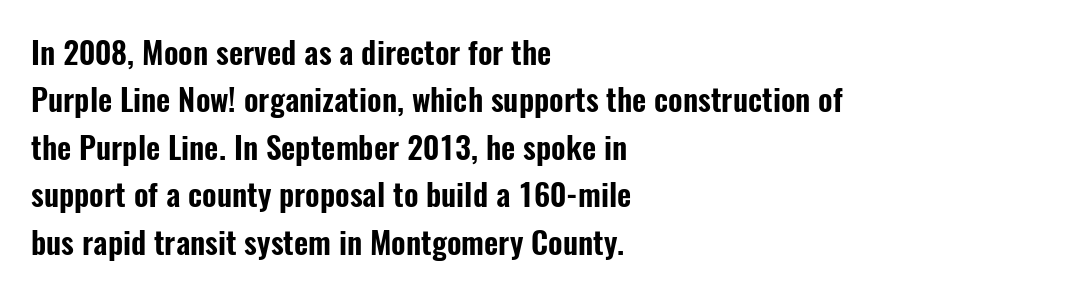
Q: Is the text italic (slanted)? A: No, it is upright.
Q: Is the typeface a serif or a sans-serif typeface? A: Sans-serif.
Q: Is the text underlined? A: No.
Q: How is the paragraph aligned? A: Left-aligned.
Q: Is the spacing between letters normal or unusually wide? A: Normal.
Q: Is the spacing between lines tight, normal or loose? A: Normal.
Q: Width (condensed, normal, or wide)? A: Condensed.
Q: Stroke contrast? A: Low.
Q: x-height? A: Medium.
Q: Monospaced? A: No.
